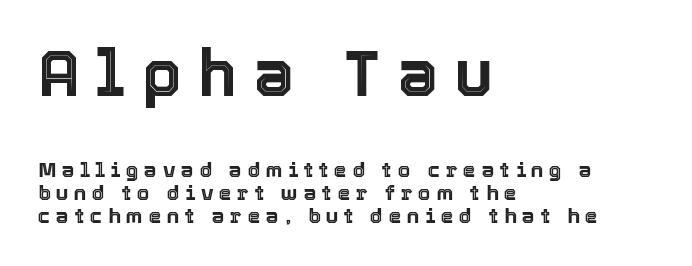
Q: Is the text italic (slanted)? A: No, it is upright.
Q: Is the text underlined? A: No.
Q: How is the paragraph aligned? A: Left-aligned.
Q: Is the spacing between letters normal or unusually wide? A: Unusually wide.
Q: Is the spacing between lines tight, normal or loose? A: Tight.
Q: Which block of text is set in a larger size, the first (top) or the second (bottom)? A: The first (top) one.
Q: Width (condensed, normal, or wide)? A: Normal.
Q: x-height? A: Medium.
Q: Monospaced? A: No.
